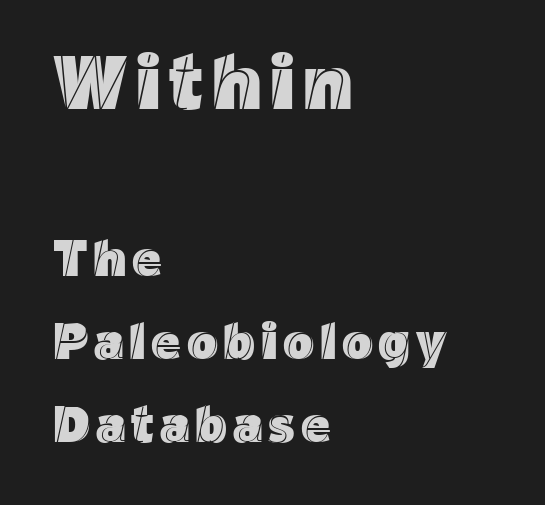
The image shows 76 px text type, upright; set left-aligned, normal line spacing (1.63x), not underlined; the first (top) block is 1.49x larger; a medium x-height.
